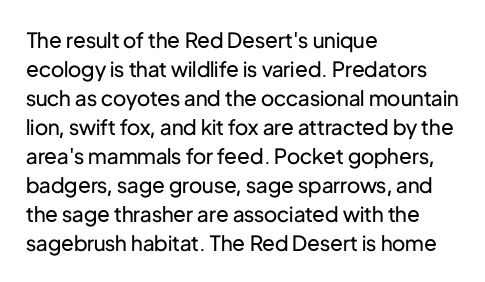
The image shows 21 px text type, upright; set left-aligned, normal line spacing (1.38x), normal letter spacing, not underlined.
